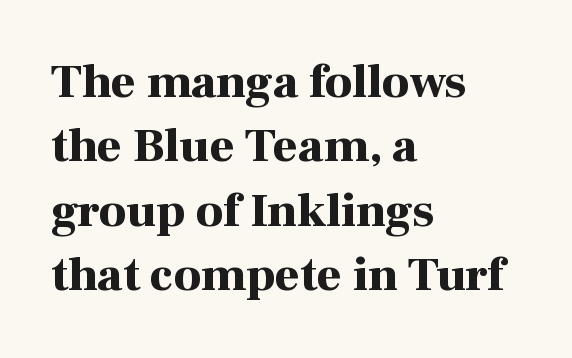
Note the varied advance widths — an 'i' is clearly narrower than an 'm'. Students, observe: this is what conventionally led text looks like. The text block is weighted toward the left margin, trailing off unevenly rightward. This rendering employs a face with finishing strokes, i.e., a serif.
